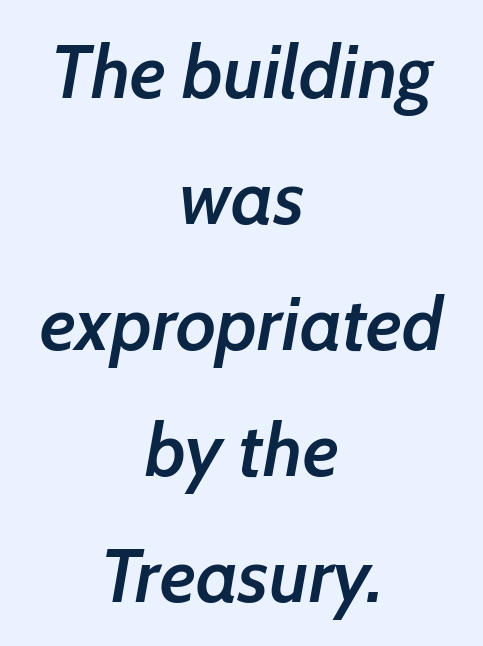
The image shows 75 px semibold type, italic (leaning right); set centered, normal line spacing (1.68x), normal letter spacing, not underlined; low stroke contrast and a medium x-height.
